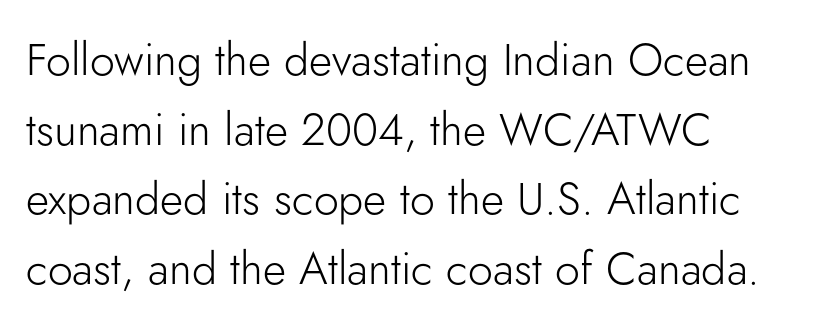
Q: Is the text bold? A: No.
Q: Is the text italic (slanted)? A: No, it is upright.
Q: Is the typeface a serif or a sans-serif typeface? A: Sans-serif.
Q: Is the text underlined? A: No.
Q: How is the paragraph aligned? A: Left-aligned.
Q: Is the spacing between letters normal or unusually wide? A: Normal.
Q: Is the spacing between lines tight, normal or loose? A: Normal.
Q: Width (condensed, normal, or wide)? A: Normal.
Q: Stroke contrast? A: Low.
Q: x-height? A: Small.
Q: Monospaced? A: No.
